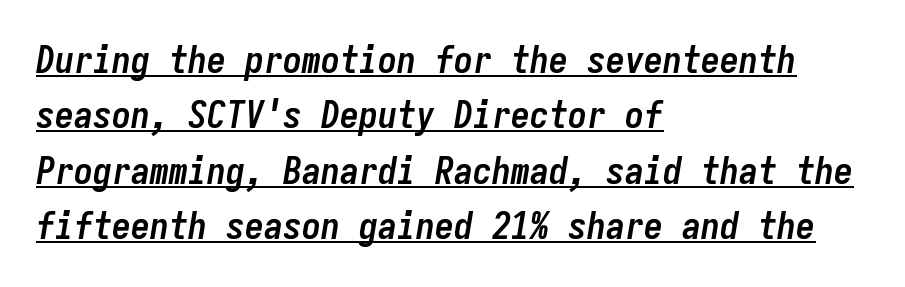
Q: Is the text bold? A: Yes.
Q: Is the text italic (slanted)? A: Yes, it leans right by about 9 degrees.
Q: Is the text underlined? A: Yes.
Q: How is the paragraph aligned? A: Left-aligned.
Q: Is the spacing between letters normal or unusually wide? A: Normal.
Q: Is the spacing between lines tight, normal or loose? A: Normal.
Q: Width (condensed, normal, or wide)? A: Condensed.
Q: Stroke contrast? A: Low.
Q: x-height? A: Medium.
Q: Monospaced? A: Yes.
